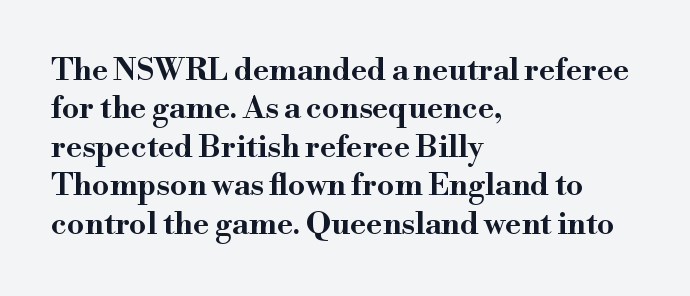
{"serif": "yes", "italic": "no", "width": "wide", "stroke_contrast": "high", "x_height": "small", "monospaced": "no", "underline": "no", "align": "left", "line_spacing_ratio": 1.24, "letter_spacing": "normal", "letter_spacing_em": 0.0, "glyph_px": 31}
